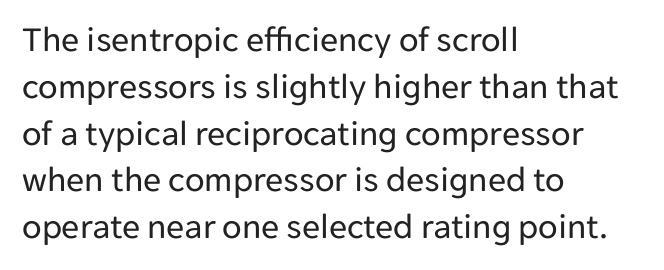
{"serif": "no", "italic": "no", "bold": "no", "weight": "regular", "width": "normal", "stroke_contrast": "low", "x_height": "medium", "monospaced": "no", "underline": "no", "align": "left", "line_spacing": "normal", "line_spacing_ratio": 1.3, "letter_spacing": "normal", "letter_spacing_em": 0.0, "glyph_px": 36}
